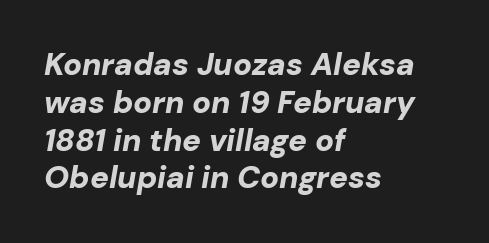
The image shows 31 px bold type, italic (leaning right); set left-aligned, line spacing 1.22x, normal letter spacing, not underlined; low stroke contrast and a medium x-height.
